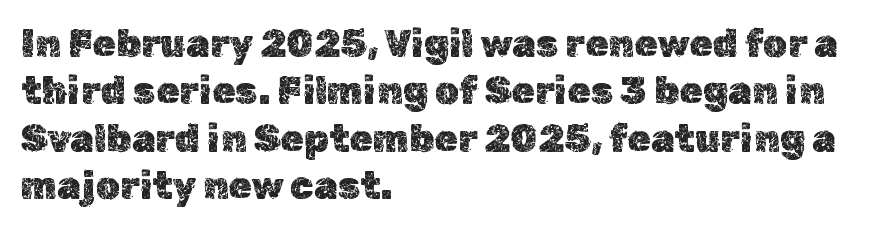
The image shows 38 px text type, upright; set left-aligned, normal line spacing (1.25x), normal letter spacing, not underlined; a medium x-height.
